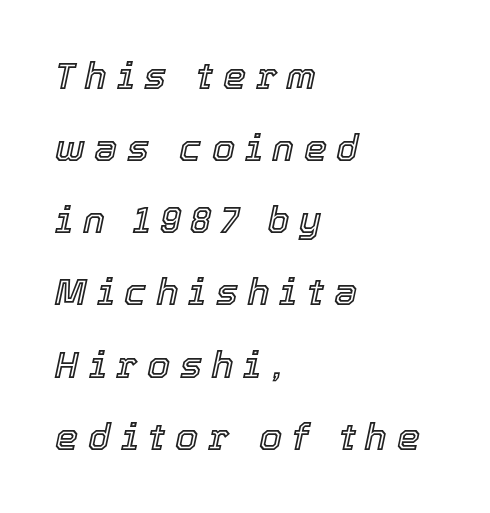
The image shows 37 px text type, italic (leaning right); set left-aligned, loose line spacing (1.95x), unusually wide letter spacing (+0.26 em), not underlined; a medium x-height.
